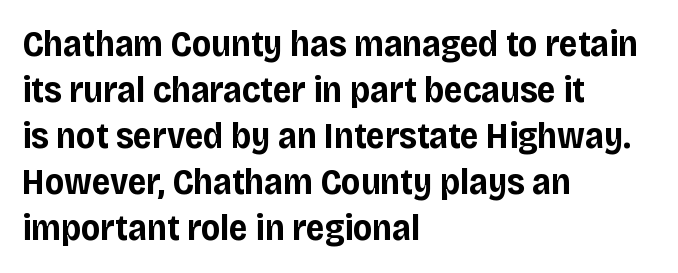
{"serif": "no", "italic": "no", "bold": "yes", "weight": "bold", "width": "normal", "stroke_contrast": "low", "x_height": "large", "monospaced": "no", "underline": "no", "align": "left", "line_spacing": "normal", "line_spacing_ratio": 1.28, "letter_spacing": "normal", "letter_spacing_em": 0.0, "glyph_px": 36}
